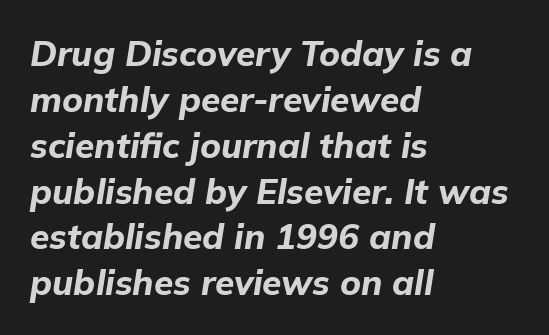
The image shows 35 px bold type, italic (leaning right); set left-aligned, normal line spacing (1.31x), normal letter spacing, not underlined; low stroke contrast and a medium x-height.
